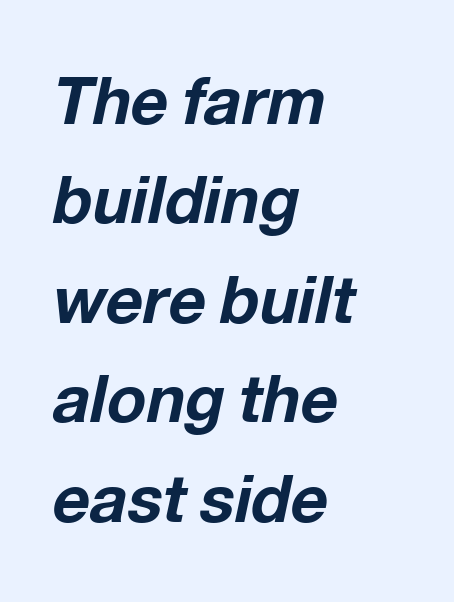
Typographic density is high because the face is bold. Whoever set this chose a conventional vertical rhythm. These lines were composed using italics. Descenders are the only things crossing below the line. Between one letter and the next there's only the usual sliver of space.
